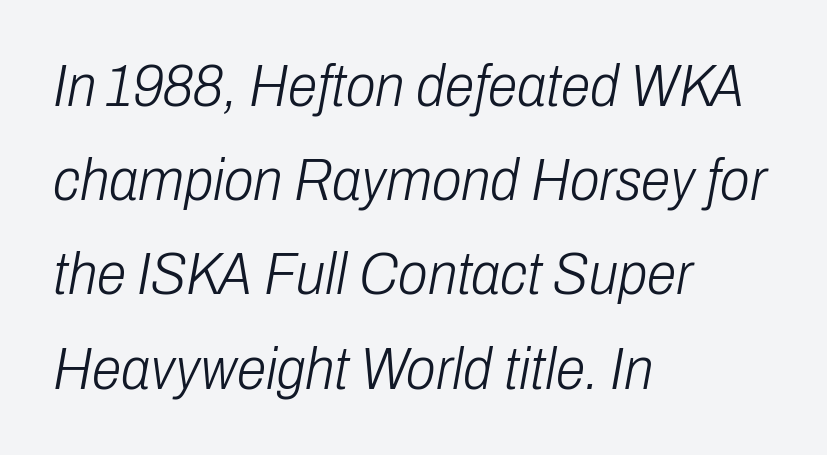
The typeface has the unassuming heft of standard copy or less. Here the glyphs are tracked normally, forming tight word shapes. Would a proofreader flag this as italicized? Yes. Visually the block forms a straight wall on the left and a jagged coastline on the right. Does the leading feel generous? No, just average. Check the space under the baseline: it is left empty.
